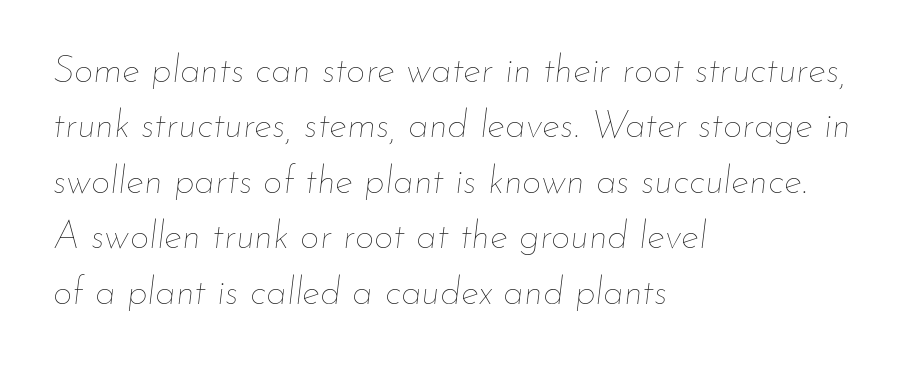
Letter spacing: default. Vertical spacing — default. Teacher's note: observe the even left margin — that is flush-left alignment. The foot of each line stays bare and open.
